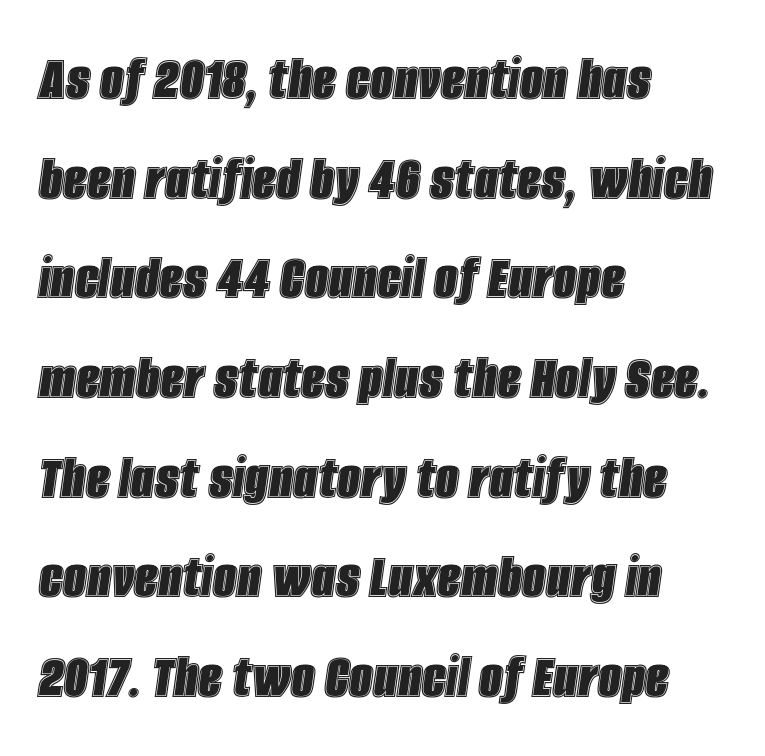
This sample has the flowing, uneven cadence of proportional lettering. Regarding leading, the lines here are spaced in the standard way. Characters are canted at an angle relative to the baseline's perpendicular. The rendering anchors every line to the left-hand side. Only glyphs here, with clear space below each row. The passage shown has conventional tracking throughout.
